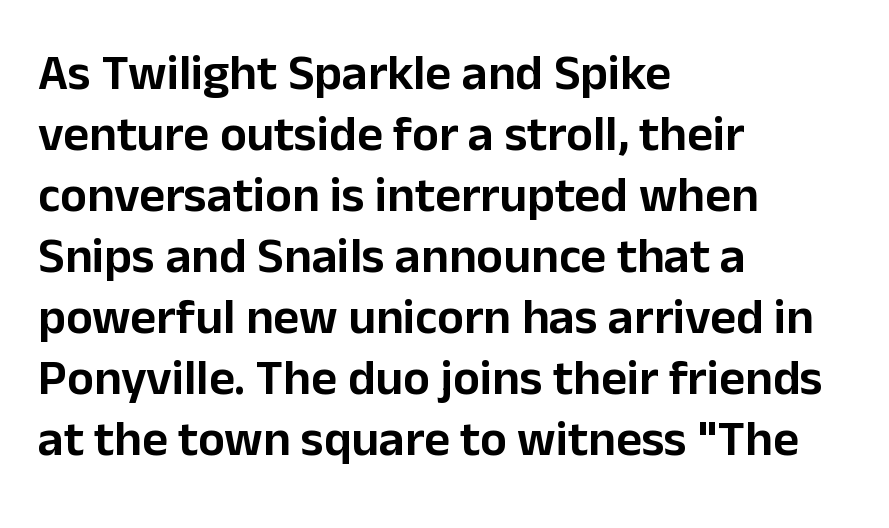
Q: Is the text italic (slanted)? A: No, it is upright.
Q: Is the typeface a serif or a sans-serif typeface? A: Sans-serif.
Q: Is the text underlined? A: No.
Q: How is the paragraph aligned? A: Left-aligned.
Q: Is the spacing between letters normal or unusually wide? A: Normal.
Q: Width (condensed, normal, or wide)? A: Normal.
Q: Stroke contrast? A: Low.
Q: x-height? A: Medium.
Q: Monospaced? A: No.
